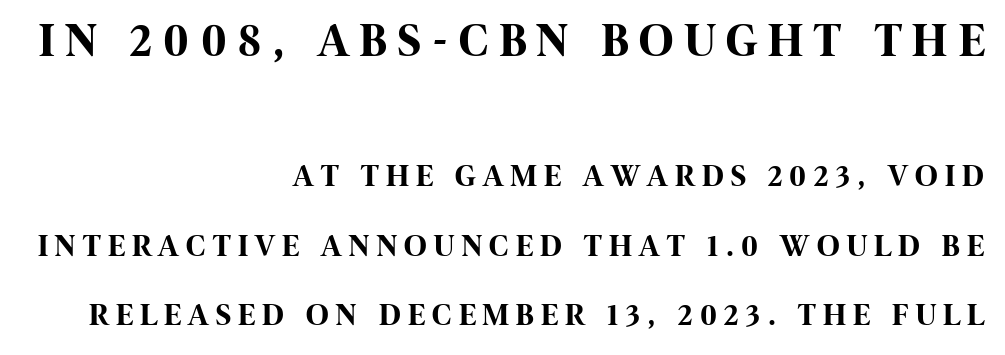
The image shows 47 px bold, condensed sans-serif type, upright; set right-aligned, loose line spacing (2.23x), unusually wide letter spacing (+0.24 em), not underlined; the first (top) block is 1.52x larger; high stroke contrast and a large x-height.
